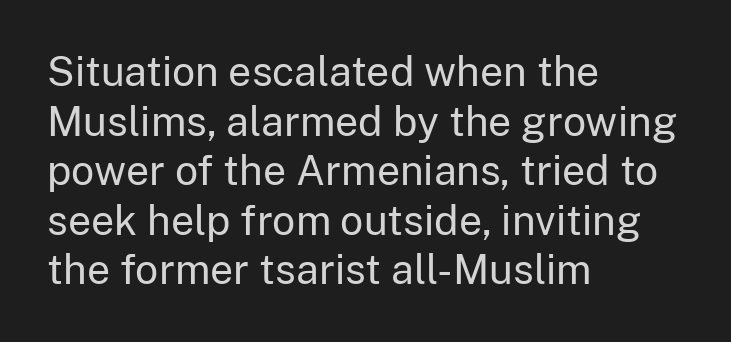
Q: Is the text bold? A: No.
Q: Is the text italic (slanted)? A: No, it is upright.
Q: Is the typeface a serif or a sans-serif typeface? A: Sans-serif.
Q: Is the text underlined? A: No.
Q: How is the paragraph aligned? A: Left-aligned.
Q: Is the spacing between letters normal or unusually wide? A: Normal.
Q: Width (condensed, normal, or wide)? A: Normal.
Q: Stroke contrast? A: Low.
Q: x-height? A: Medium.
Q: Monospaced? A: No.
